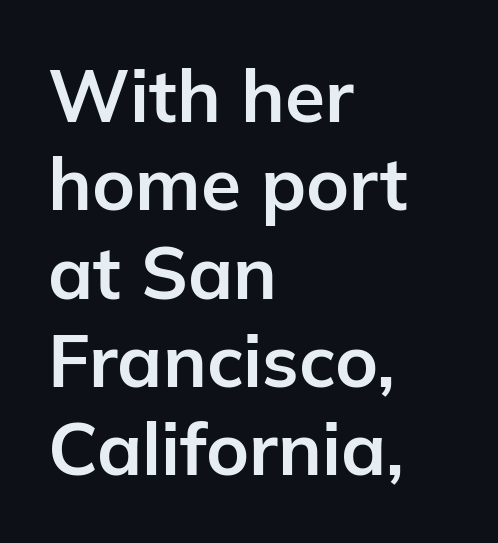
{"serif": "no", "italic": "no", "bold": "yes", "weight": "bold", "width": "normal", "stroke_contrast": "low", "x_height": "medium", "monospaced": "no", "underline": "no", "align": "left", "line_spacing_ratio": 1.21, "letter_spacing": "normal", "letter_spacing_em": 0.0, "glyph_px": 73}
